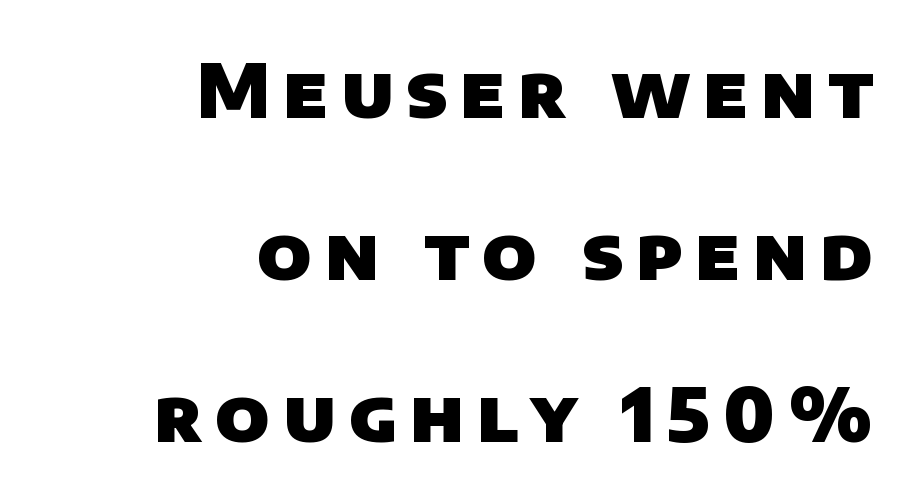
One-word summary of the alignment: right. The glyphs in this specimen are sans serif. This sample has the flowing, uneven cadence of proportional lettering. Baseline-to-baseline distance is far greater than the letter height.
